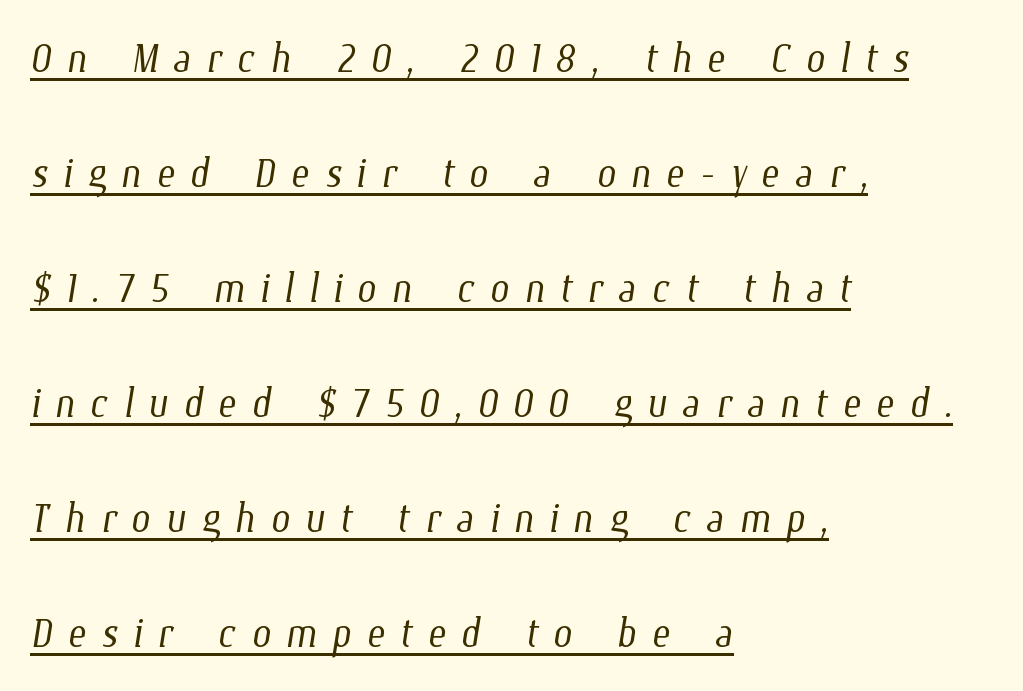
Every word sits above its own underline. Words appear elongated and porous because spacing is wide. Stem width sits at or under what a default text font uses. The designer dialed line spacing up above the default.
